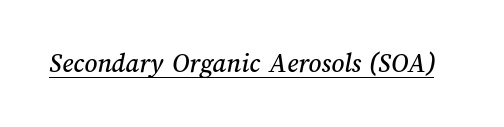
{"width": "normal", "stroke_contrast": "medium", "x_height": "medium", "monospaced": "no", "underline": "yes", "letter_spacing": "normal", "letter_spacing_em": 0.0, "glyph_px": 28}
